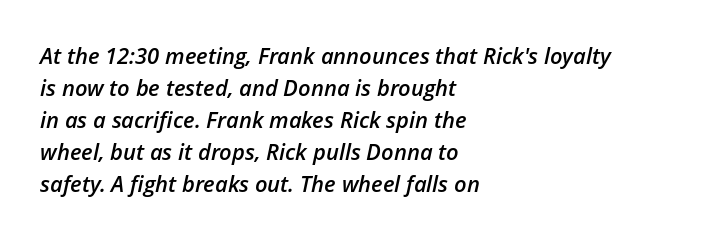
Q: Is the text bold? A: Semi-bold.
Q: Is the text italic (slanted)? A: Yes, it leans right by about 12 degrees.
Q: Is the text underlined? A: No.
Q: How is the paragraph aligned? A: Left-aligned.
Q: Is the spacing between letters normal or unusually wide? A: Normal.
Q: Is the spacing between lines tight, normal or loose? A: Normal.
